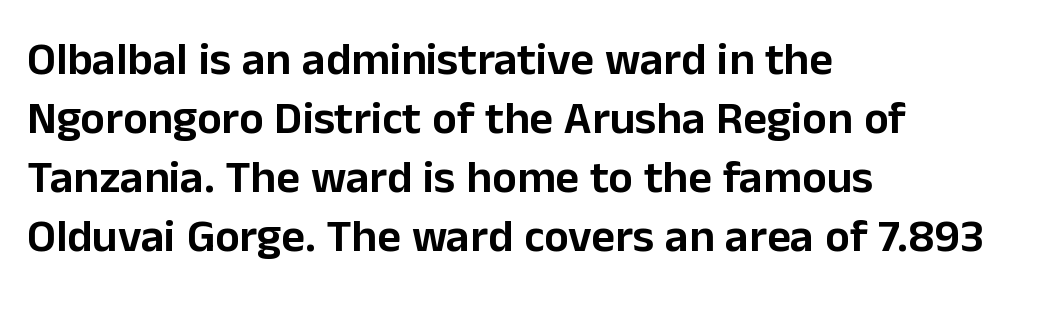
Q: Is the text italic (slanted)? A: No, it is upright.
Q: Is the typeface a serif or a sans-serif typeface? A: Sans-serif.
Q: Is the text underlined? A: No.
Q: How is the paragraph aligned? A: Left-aligned.
Q: Is the spacing between letters normal or unusually wide? A: Normal.
Q: Is the spacing between lines tight, normal or loose? A: Normal.
Q: Width (condensed, normal, or wide)? A: Normal.
Q: Stroke contrast? A: Low.
Q: x-height? A: Medium.
Q: Monospaced? A: No.
